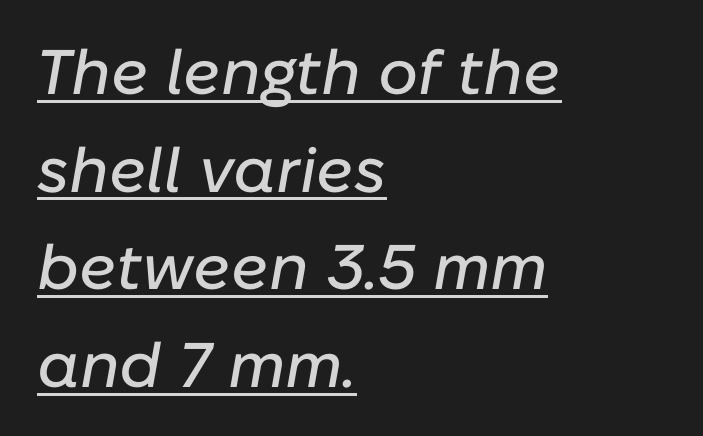
Does the leading feel generous? No, just average. The letterforms sit shoulder to shoulder at normal distance. Short and long lines alike share a common starting point at left. This is underlined copy, the kind a proofreader might mark for attention.
